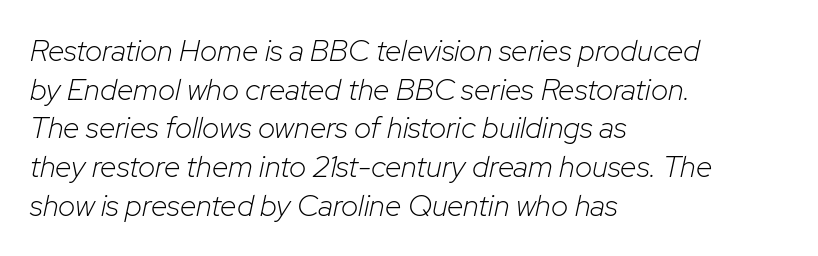
Q: Is the text bold? A: No.
Q: Is the text italic (slanted)? A: Yes, it leans right by about 12 degrees.
Q: Is the text underlined? A: No.
Q: How is the paragraph aligned? A: Left-aligned.
Q: Is the spacing between letters normal or unusually wide? A: Normal.
Q: Is the spacing between lines tight, normal or loose? A: Normal.
Q: Width (condensed, normal, or wide)? A: Normal.
Q: Stroke contrast? A: Low.
Q: x-height? A: Medium.
Q: Monospaced? A: No.
